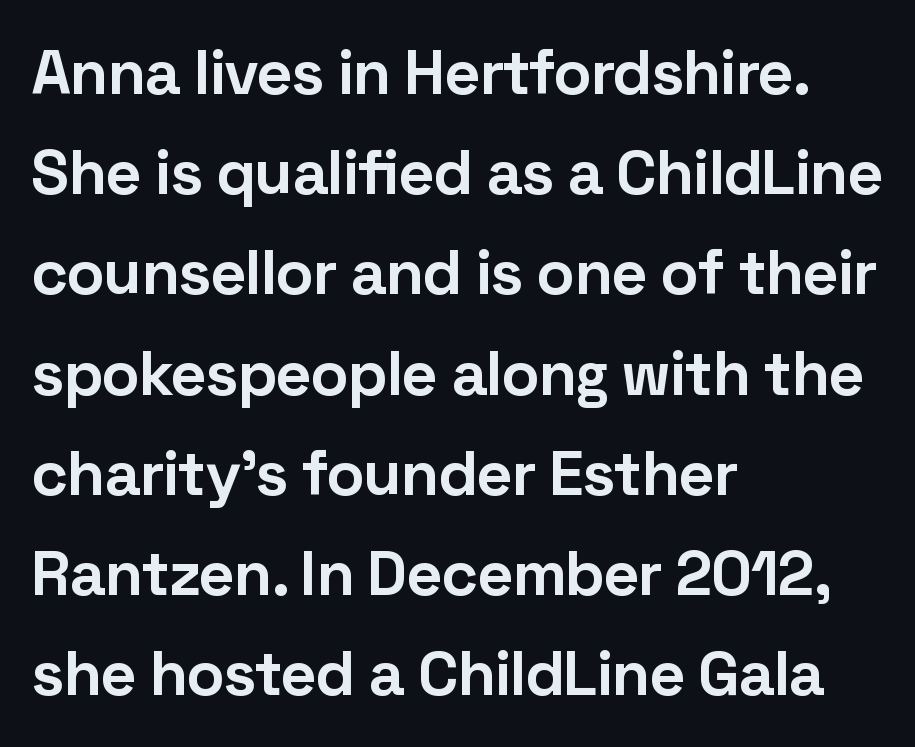
Q: Is the text bold? A: Yes.
Q: Is the text italic (slanted)? A: No, it is upright.
Q: Is the typeface a serif or a sans-serif typeface? A: Sans-serif.
Q: Is the text underlined? A: No.
Q: How is the paragraph aligned? A: Left-aligned.
Q: Is the spacing between letters normal or unusually wide? A: Normal.
Q: Is the spacing between lines tight, normal or loose? A: Normal.
Q: Width (condensed, normal, or wide)? A: Normal.
Q: Stroke contrast? A: Low.
Q: x-height? A: Medium.
Q: Monospaced? A: No.
